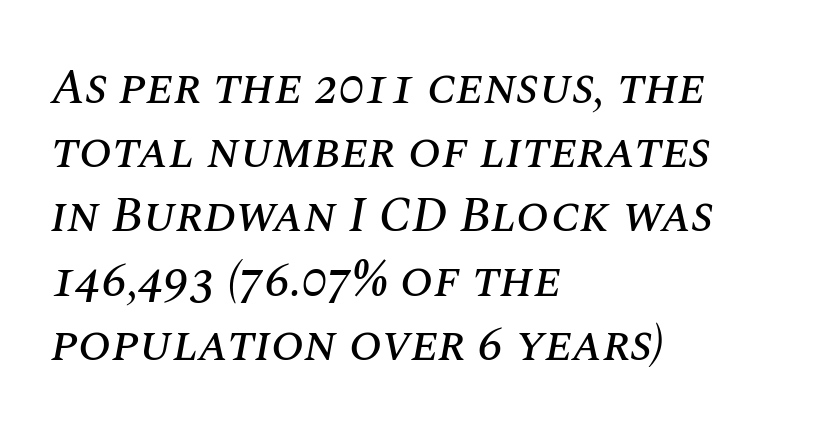
The image shows 49 px text type, italic (leaning right); set left-aligned, normal line spacing (1.31x), normal letter spacing, not underlined; medium stroke contrast and a large x-height.
